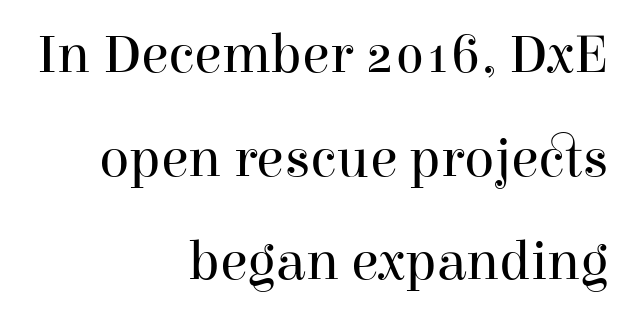
Caption: multi-line text, flush right, ragged left. Think of a printed novel: that variable character pitch is what you see here. Unlike a clean sans, this face finishes its strokes with serifs. A light-to-regular cut is what we see here. The words here are not underlined.
